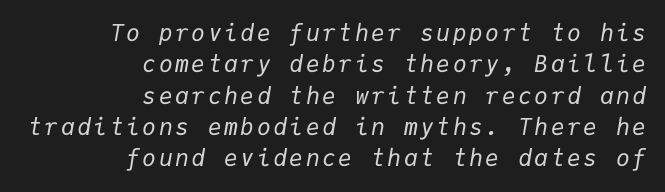
Q: Is the text bold? A: No.
Q: Is the text italic (slanted)? A: Yes, it leans right by about 9 degrees.
Q: Is the text underlined? A: No.
Q: How is the paragraph aligned? A: Right-aligned.
Q: Is the spacing between lines tight, normal or loose? A: Normal.
